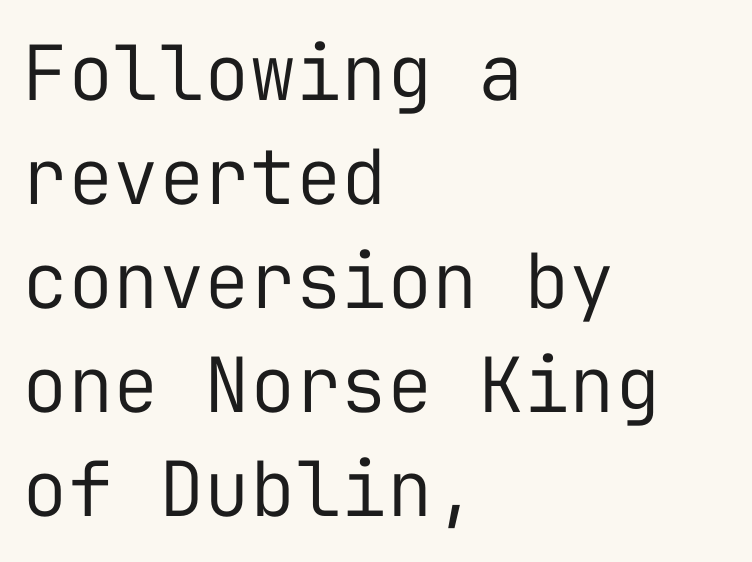
Q: Is the text bold? A: No.
Q: Is the text italic (slanted)? A: No, it is upright.
Q: Is the typeface a serif or a sans-serif typeface? A: Sans-serif.
Q: Is the text underlined? A: No.
Q: How is the paragraph aligned? A: Left-aligned.
Q: Is the spacing between letters normal or unusually wide? A: Normal.
Q: Is the spacing between lines tight, normal or loose? A: Normal.
Q: Width (condensed, normal, or wide)? A: Normal.
Q: Stroke contrast? A: Low.
Q: x-height? A: Medium.
Q: Monospaced? A: Yes.
